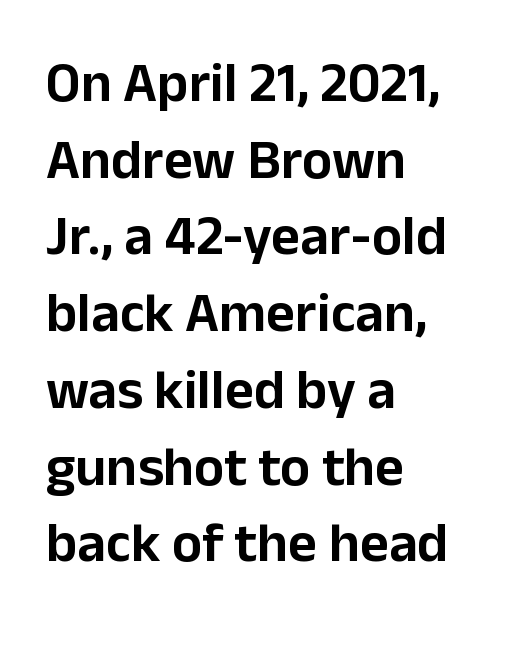
Q: Is the text italic (slanted)? A: No, it is upright.
Q: Is the typeface a serif or a sans-serif typeface? A: Sans-serif.
Q: Is the text underlined? A: No.
Q: How is the paragraph aligned? A: Left-aligned.
Q: Is the spacing between letters normal or unusually wide? A: Normal.
Q: Is the spacing between lines tight, normal or loose? A: Normal.
Q: Width (condensed, normal, or wide)? A: Normal.
Q: Stroke contrast? A: Low.
Q: x-height? A: Medium.
Q: Monospaced? A: No.
